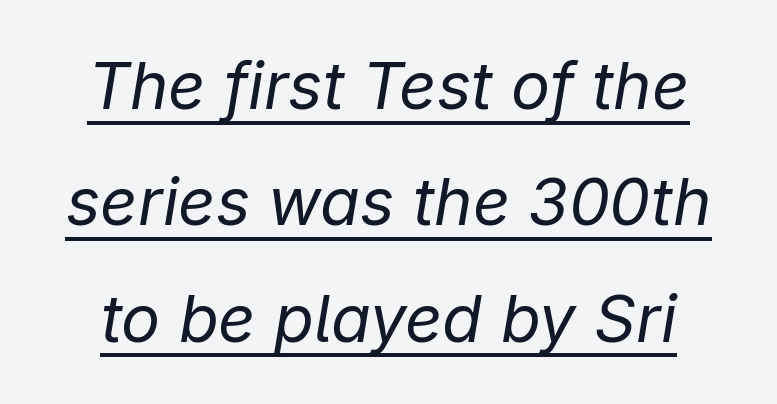
Is this a fixed-width face? No — the glyphs have proportional, varying widths. Vertical stems look standard width or narrower in stroke. This sample carries an underscore along the baseline area. Is the type slanted? Yes — the strokes lean at a clear angle.
